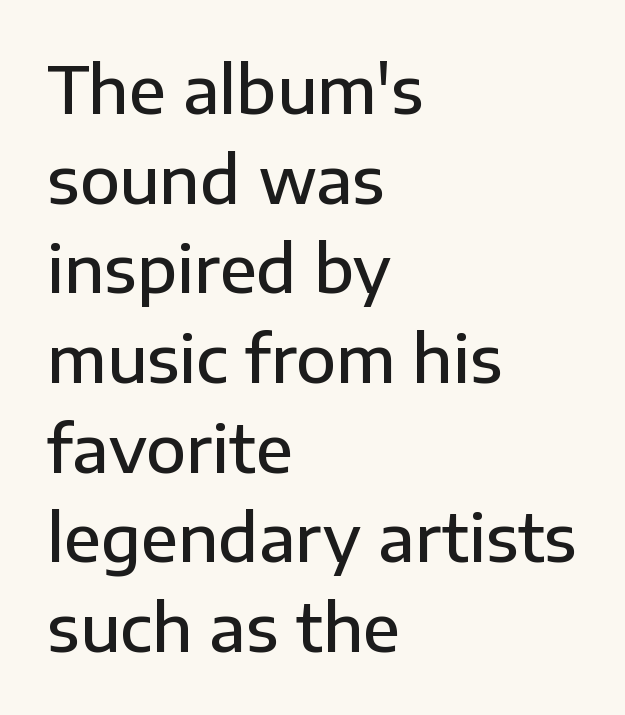
The image shows 65 px semibold sans-serif type, upright; set left-aligned, normal line spacing (1.38x), normal letter spacing, not underlined; low stroke contrast and a medium x-height.
